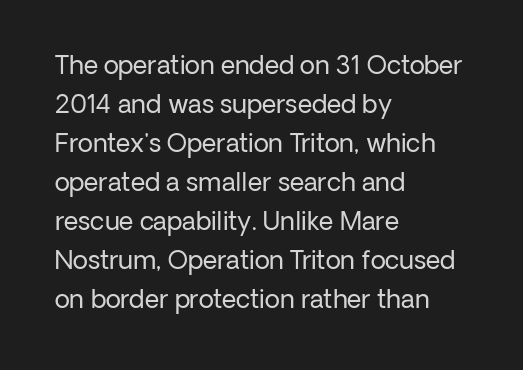
{"italic": "no", "bold": "no", "underline": "no", "align": "left", "line_spacing": "normal", "line_spacing_ratio": 1.56, "letter_spacing": "normal", "letter_spacing_em": 0.0, "glyph_px": 25}
